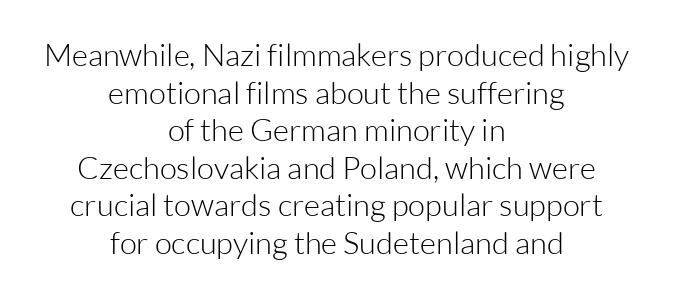
Every stem runs plumb, perpendicular to the baseline. The zone under the glyphs is completely vacant. Character widths vary here, with narrow letters taking less room than wide ones. This reads as an unemphasized weight, regular at the heaviest.
